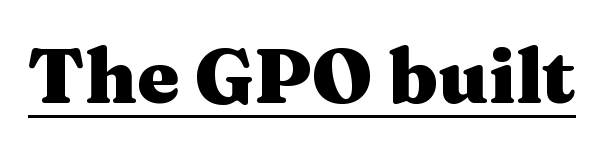
{"serif": "yes", "italic": "no", "bold": "yes", "weight": "heavy", "width": "wide", "stroke_contrast": "medium", "x_height": "medium", "monospaced": "no", "underline": "yes", "letter_spacing": "normal", "letter_spacing_em": 0.0, "glyph_px": 76}
